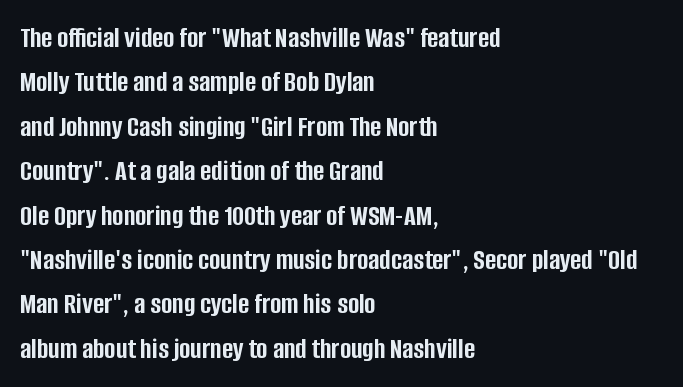
{"serif": "no", "italic": "no", "bold": "yes", "weight": "semibold", "width": "condensed", "stroke_contrast": "low", "x_height": "large", "monospaced": "no", "underline": "no", "align": "left", "line_spacing": "normal", "line_spacing_ratio": 1.48, "letter_spacing": "normal", "letter_spacing_em": 0.0, "glyph_px": 30}
